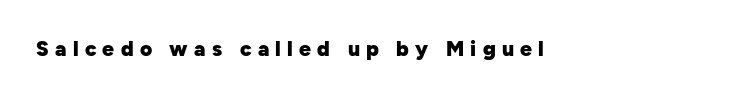
{"italic": "no", "bold": "yes", "underline": "no", "letter_spacing": "wide", "letter_spacing_em": 0.3, "glyph_px": 21}
